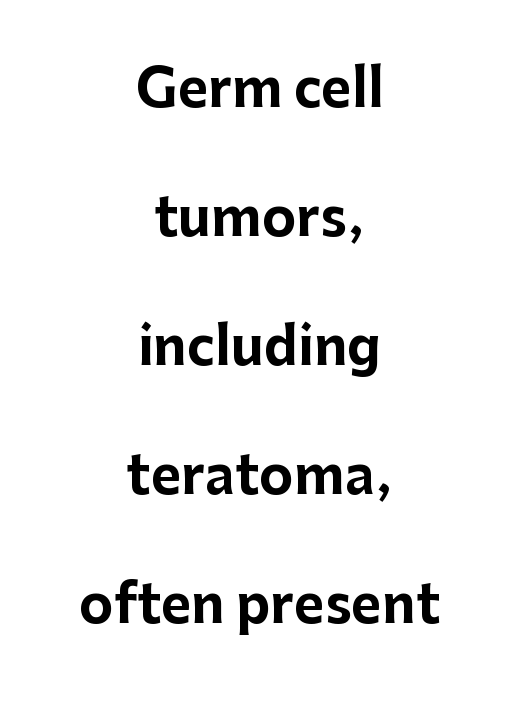
Tracking here is standard; glyphs follow each other at the usual distance. Whoever set this chose breathing room over compactness in the vertical rhythm. Look at the stroke-to-counter ratio: heavy, a bold. The zone under the glyphs is completely vacant. Note the varied advance widths — an 'i' is clearly narrower than an 'm'. This is sans-serif lettering, the kind often seen on screens and signage.
